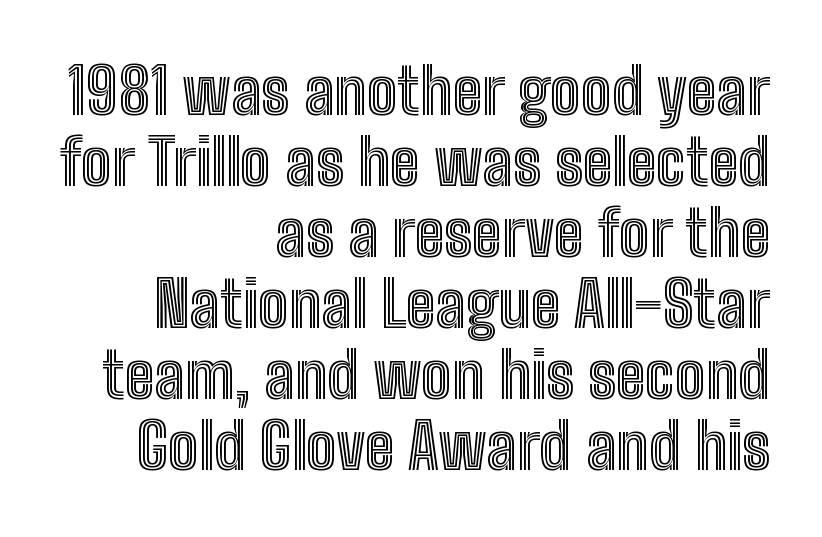
{"italic": "no", "width": "condensed", "x_height": "medium", "monospaced": "no", "underline": "no", "align": "right", "line_spacing": "tight", "line_spacing_ratio": 1.11, "letter_spacing": "normal", "letter_spacing_em": 0.0, "glyph_px": 64}
